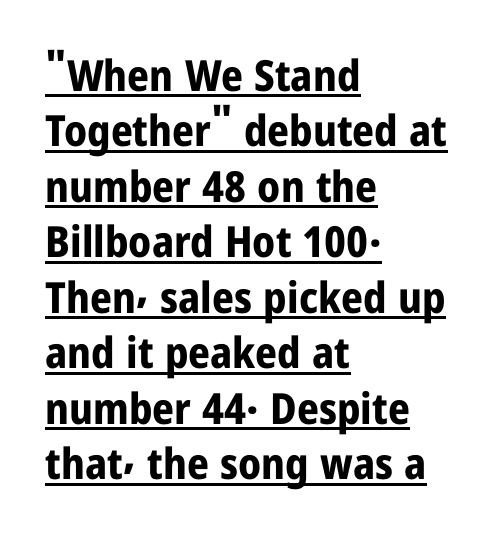
Q: Is the text bold? A: Yes.
Q: Is the text italic (slanted)? A: No, it is upright.
Q: Is the typeface a serif or a sans-serif typeface? A: Sans-serif.
Q: Is the text underlined? A: Yes.
Q: How is the paragraph aligned? A: Left-aligned.
Q: Is the spacing between letters normal or unusually wide? A: Normal.
Q: Is the spacing between lines tight, normal or loose? A: Normal.
Q: Width (condensed, normal, or wide)? A: Condensed.
Q: Stroke contrast? A: Low.
Q: x-height? A: Medium.
Q: Monospaced? A: No.
